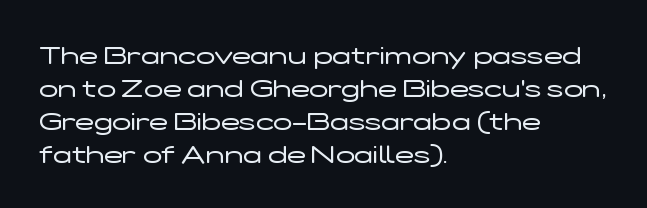
The setting favours the left margin, as ordinary paragraphs usually do. The letters stand upright; this is a roman face. Does the leading feel generous? No, just average. The passage shown has conventional tracking throughout. Each stroke keeps to a modest, everyday thickness or less.
